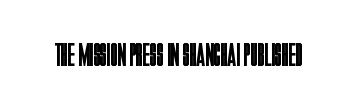
Q: Is the text bold? A: No.
Q: Is the text italic (slanted)? A: No, it is upright.
Q: Is the typeface a serif or a sans-serif typeface? A: Sans-serif.
Q: Is the text underlined? A: No.
Q: Is the spacing between letters normal or unusually wide? A: Normal.
Q: Width (condensed, normal, or wide)? A: Condensed.
Q: Stroke contrast? A: Low.
Q: x-height? A: Large.
Q: Monospaced? A: No.
